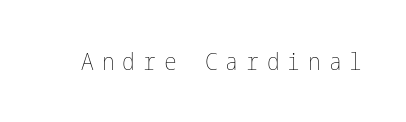
The image shows 24 px text type, upright; set unusually wide letter spacing (+0.33 em), not underlined.
